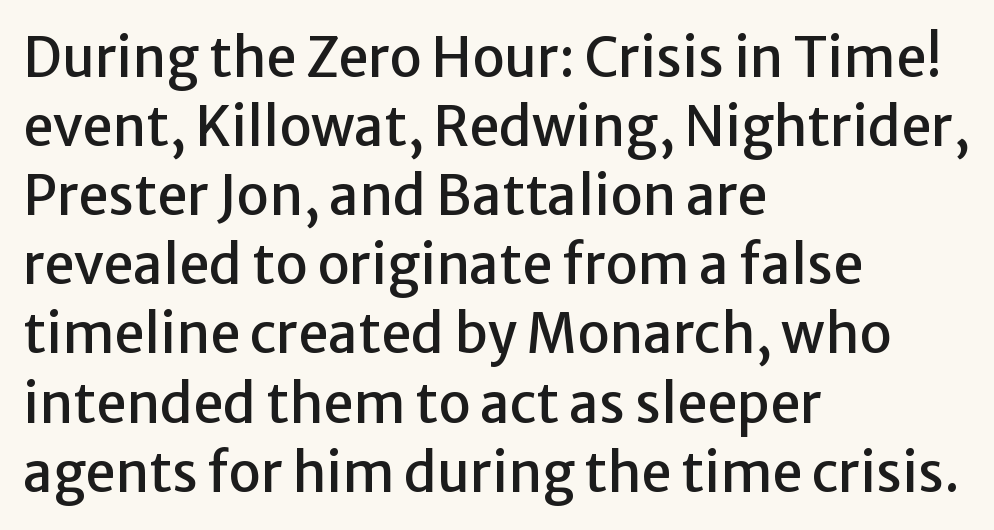
The image shows 54 px sans-serif type, upright; set left-aligned, normal line spacing (1.28x), normal letter spacing, not underlined; low stroke contrast and a medium x-height.
